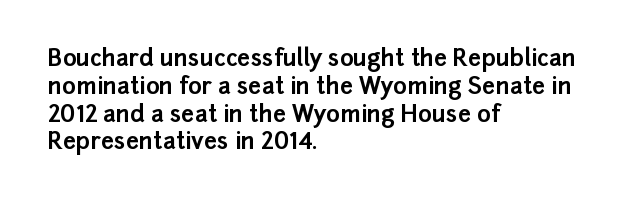
Q: Is the text bold? A: Yes.
Q: Is the text italic (slanted)? A: No, it is upright.
Q: Is the text underlined? A: No.
Q: How is the paragraph aligned? A: Left-aligned.
Q: Is the spacing between letters normal or unusually wide? A: Normal.
